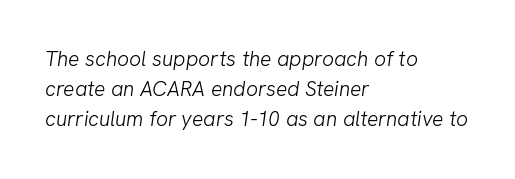
{"bold": "no", "underline": "no", "align": "left", "line_spacing": "normal", "line_spacing_ratio": 1.43, "letter_spacing": "normal", "letter_spacing_em": 0.0, "glyph_px": 21}
